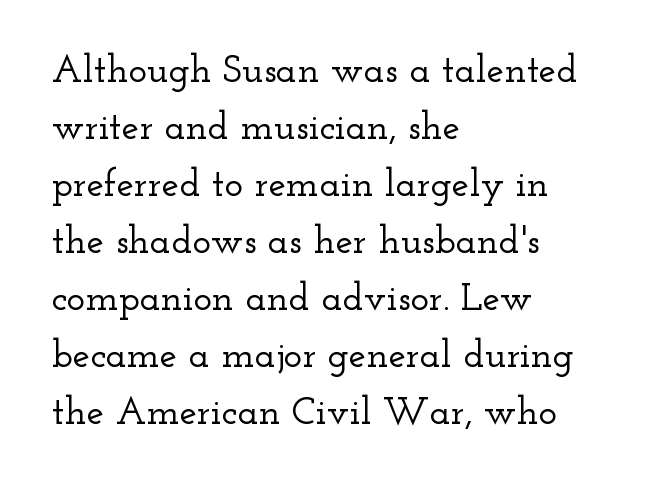
{"serif": "yes", "italic": "no", "width": "wide", "stroke_contrast": "low", "x_height": "small", "monospaced": "no", "underline": "no", "align": "left", "line_spacing": "normal", "line_spacing_ratio": 1.46, "letter_spacing": "normal", "letter_spacing_em": 0.0, "glyph_px": 39}
